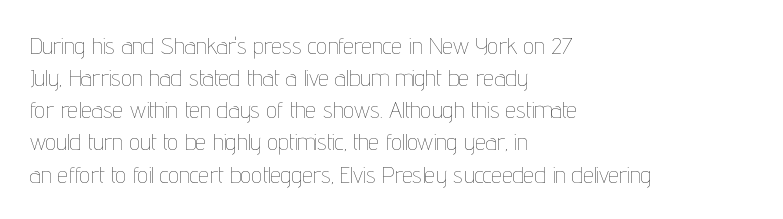
The strip under each line holds only bare page. You could call the tracking neutral — neither tight nor loose. Where is the straight margin? On the left. Upright lettering throughout. The weight tops out at a normal text grade.
